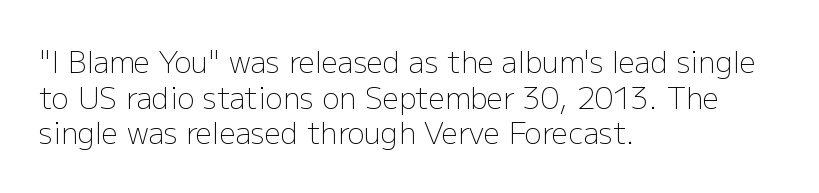
The image shows 29 px light sans-serif type, upright; set left-aligned, line spacing 1.23x, normal letter spacing, not underlined; low stroke contrast and a medium x-height.
